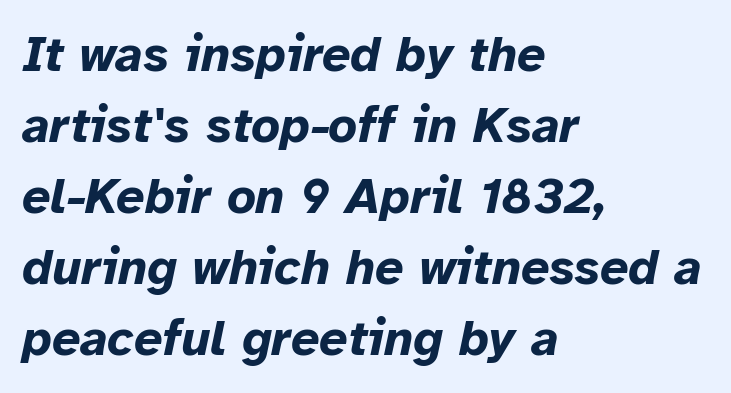
{"italic": "yes", "lean": "right", "slant_degrees": 12, "bold": "yes", "weight": "bold", "width": "normal", "stroke_contrast": "low", "x_height": "medium", "monospaced": "no", "underline": "no", "align": "left", "line_spacing": "normal", "line_spacing_ratio": 1.42, "letter_spacing": "normal", "letter_spacing_em": 0.0, "glyph_px": 50}
